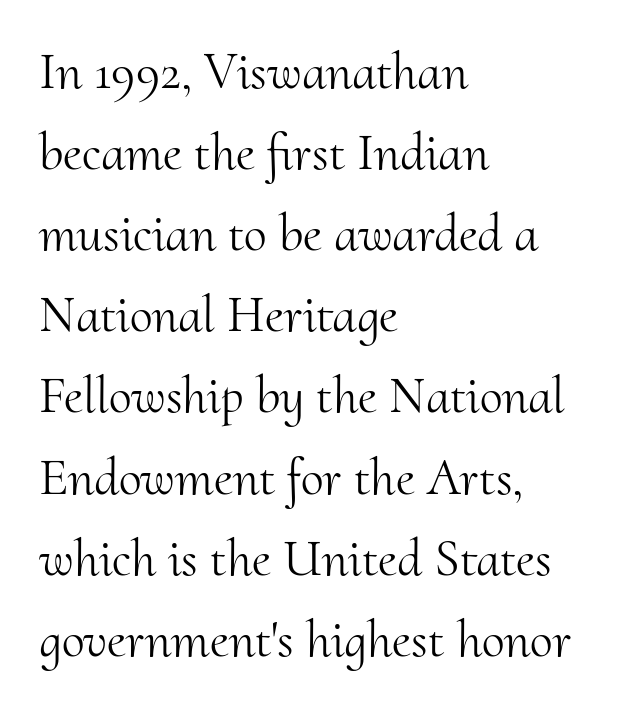
Characters remain perfectly vertical along every line. On a weight scale, this lands at 450 or below. This block has exactly the height ordinary leading produces. A typesetter would call this proportional, since set widths differ per character. Students, note that the glyphs here touch the page at normal intervals. Horizontally, the lines are justified to the leading edge only.
